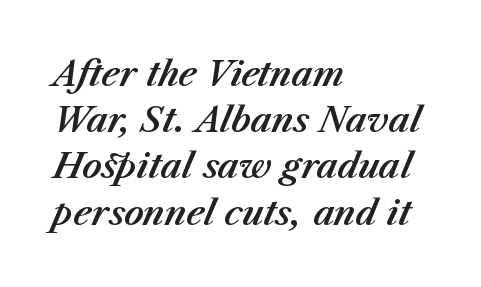
Typeset ragged right — the left edge is the straight one. A typesetter would call this proportional, since set widths differ per character. Each word holds together tightly as a unit, with standard inter-letter gaps. The passage shown leans; its letterforms are oblique. This sample keeps an unexceptional amount of space between lines. The glyphs are unaccompanied by any horizontal stroke below them.
